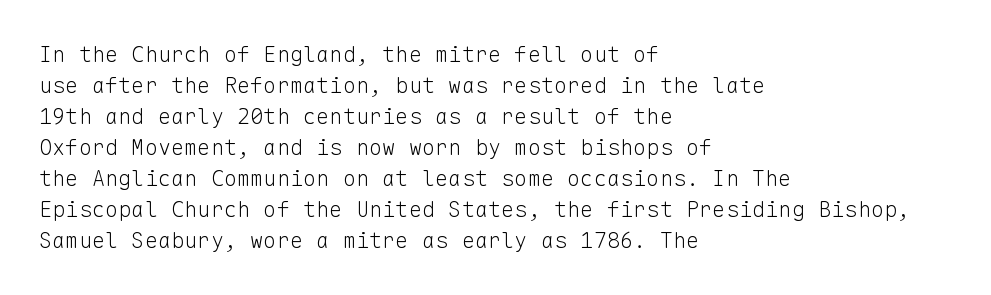
{"italic": "no", "bold": "no", "underline": "no", "align": "left", "line_spacing": "normal", "line_spacing_ratio": 1.41, "letter_spacing": "normal", "letter_spacing_em": 0.0, "glyph_px": 22}
